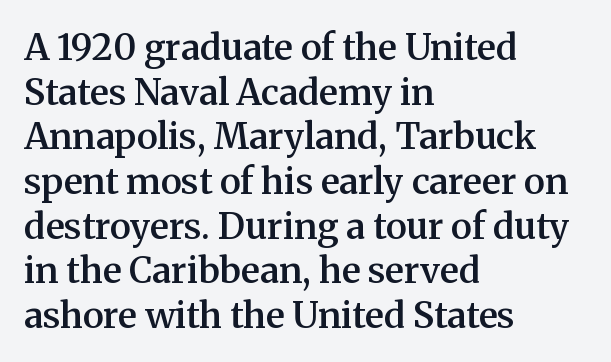
No extra tracking has been applied to these lines. I'd call this a serif setting — the letters wear small feet. Its strokes are somewhat broadened, the hallmark of semibold type. The ragged edge is on the right, which tells us the setting is flush left. Does the lettering tilt? It doesn't — this is upright. This rendering features lettering with no underline.
